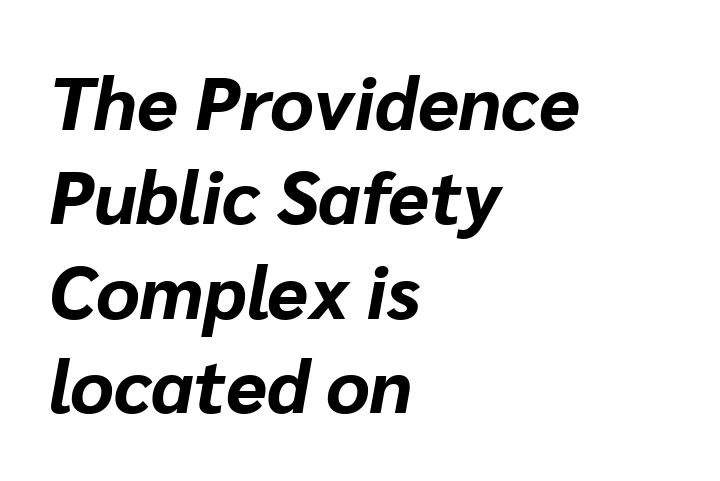
Q: Is the text bold? A: Yes.
Q: Is the text italic (slanted)? A: Yes, it leans right by about 10 degrees.
Q: Is the text underlined? A: No.
Q: How is the paragraph aligned? A: Left-aligned.
Q: Is the spacing between letters normal or unusually wide? A: Normal.
Q: Is the spacing between lines tight, normal or loose? A: Normal.
Q: Width (condensed, normal, or wide)? A: Normal.
Q: Stroke contrast? A: Low.
Q: x-height? A: Medium.
Q: Monospaced? A: No.
